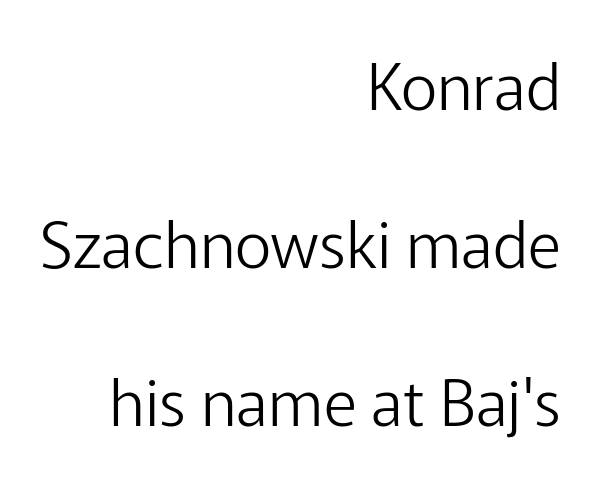
Widely set lines give the paragraph a tall, airy silhouette. Tall strokes in this sample are plumb rather than angled. Does the type have serifs? No, each stem ends abruptly. The space directly below the letters is spotless.
